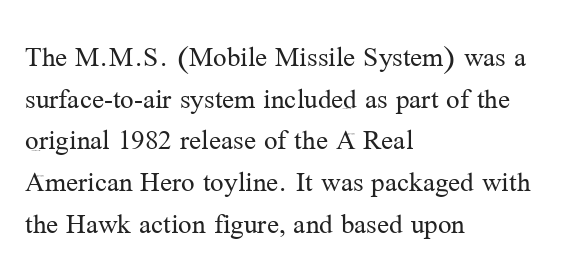
Regular leading. The rendering uses natural spacing where letterforms have individual widths. The font family rendered here belongs to the serif group. Letters rest on an invisible, unmarked baseline. Heft: none added — not bold. Italic? Not at all — the glyphs are vertical.
